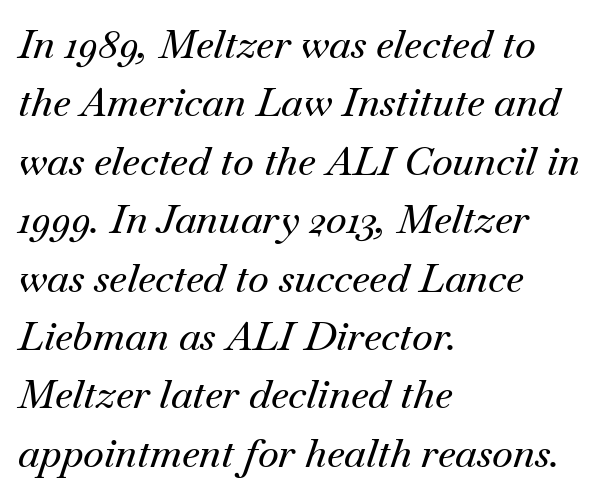
The image shows 40 px serif type, italic (leaning right); set left-aligned, normal line spacing (1.46x), normal letter spacing, not underlined; medium stroke contrast and a small x-height.
